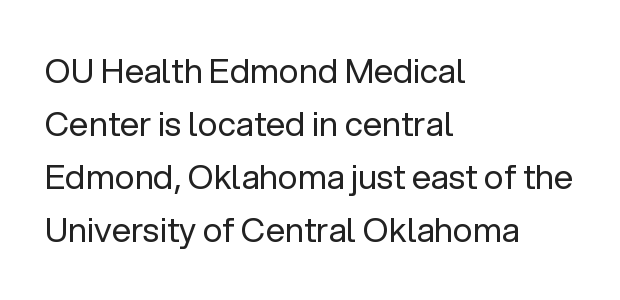
The image shows 34 px regular-weight sans-serif type, upright; set left-aligned, normal line spacing (1.56x), normal letter spacing, not underlined; low stroke contrast and a medium x-height.
